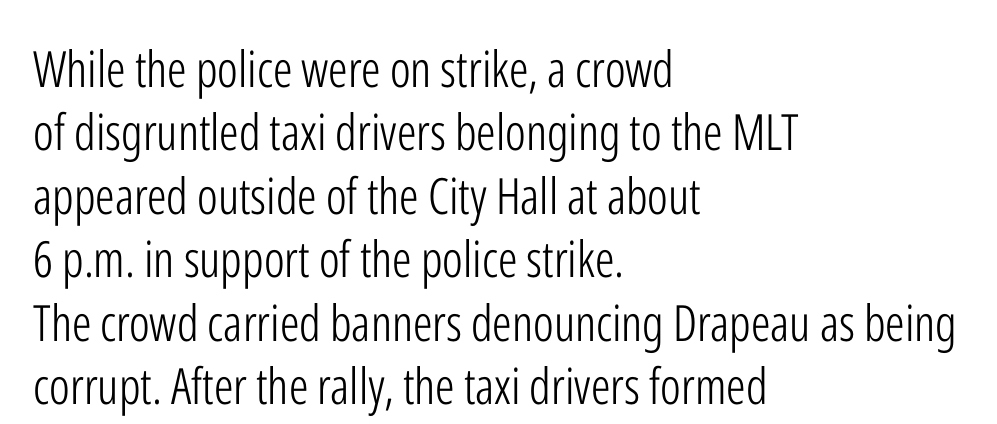
This sample is left-justified, so line endings fall wherever the words run out. A typesetter would label this face a sans. Compared with typical paragraphs, the rows here are spaced about the same. Rule under the text: the space is simply empty. Stems here are at most as thick as an everyday book face.
